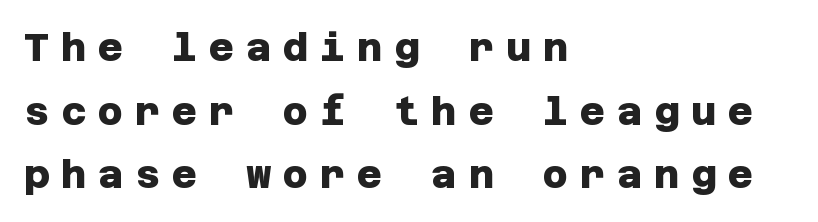
The image shows 39 px heavy sans-serif type; set left-aligned, normal line spacing (1.63x), unusually wide letter spacing (+0.3 em), not underlined; low stroke contrast and a large x-height.
